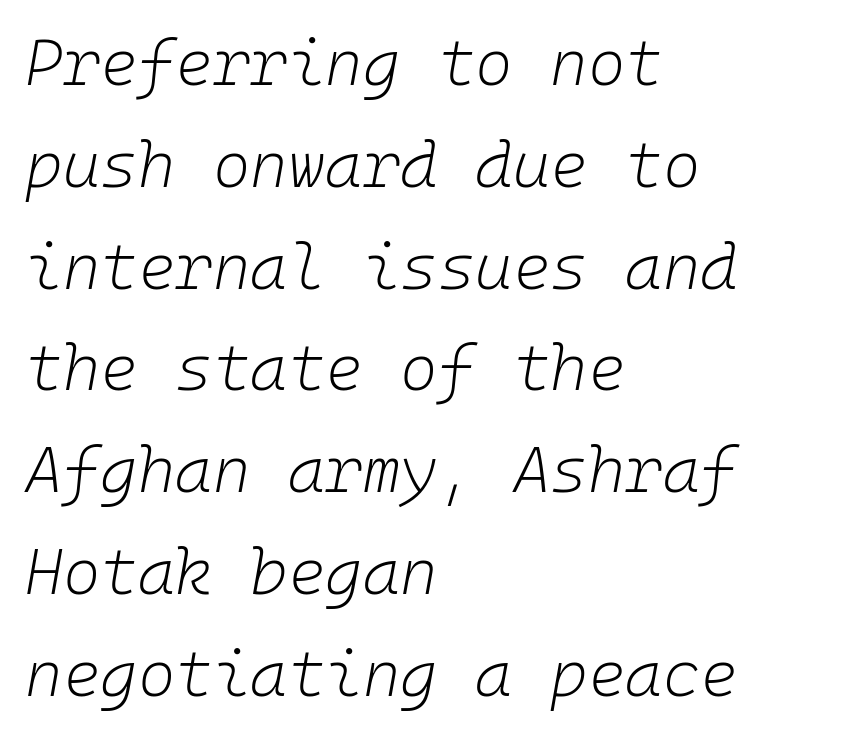
Each letter, wide or thin by design, is forced into the same width here. Interline gaps are of average width in this sample. The gaps between neighbouring characters are ordinary and unremarkable. The axis of the letterforms is tilted away from vertical.
